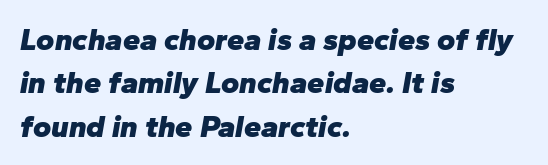
{"italic": "yes", "lean": "right", "slant_degrees": 10, "bold": "yes", "weight": "heavy", "width": "normal", "stroke_contrast": "low", "x_height": "medium", "monospaced": "no", "underline": "no", "align": "left", "line_spacing": "normal", "line_spacing_ratio": 1.4, "letter_spacing": "normal", "letter_spacing_em": 0.0, "glyph_px": 31}
